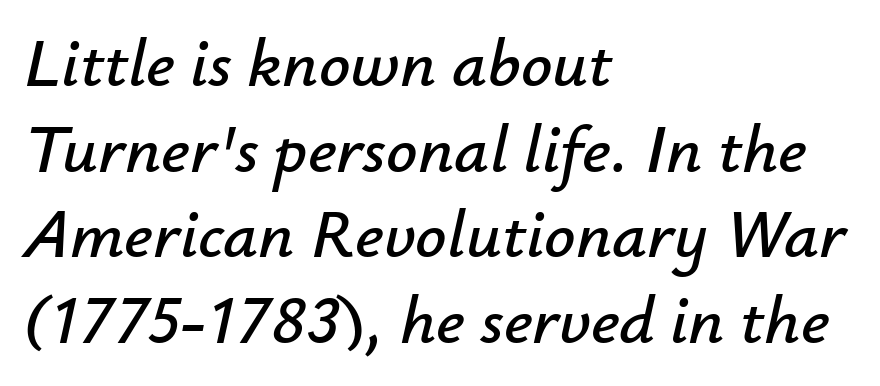
Q: Is the text italic (slanted)? A: Yes, it leans right by about 12 degrees.
Q: Is the text underlined? A: No.
Q: How is the paragraph aligned? A: Left-aligned.
Q: Is the spacing between letters normal or unusually wide? A: Normal.
Q: Width (condensed, normal, or wide)? A: Normal.
Q: Stroke contrast? A: Low.
Q: x-height? A: Small.
Q: Monospaced? A: No.
